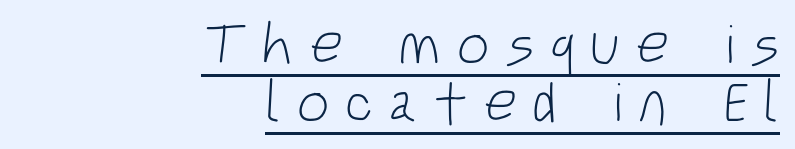
{"serif": "no", "bold": "no", "weight": "light", "width": "condensed", "stroke_contrast": "low", "x_height": "large", "monospaced": "no", "underline": "yes", "align": "right", "line_spacing": "tight", "line_spacing_ratio": 1.0, "letter_spacing": "wide", "letter_spacing_em": 0.26, "glyph_px": 58}
